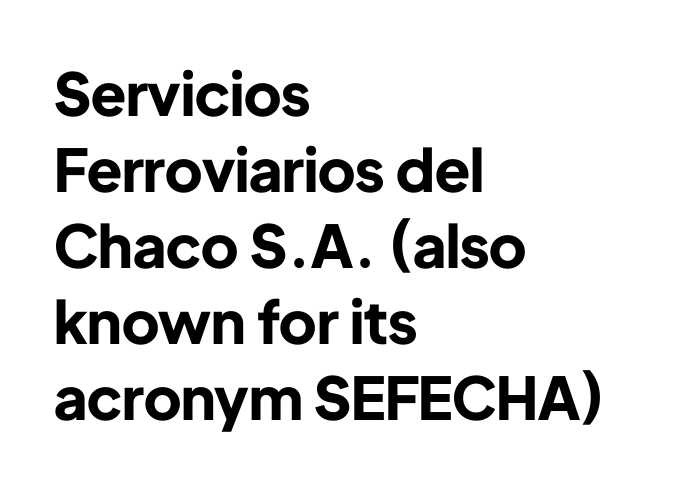
{"serif": "no", "italic": "no", "bold": "yes", "weight": "bold", "width": "normal", "stroke_contrast": "low", "x_height": "medium", "monospaced": "no", "underline": "no", "align": "left", "line_spacing": "normal", "line_spacing_ratio": 1.29, "letter_spacing": "normal", "letter_spacing_em": 0.0, "glyph_px": 59}
